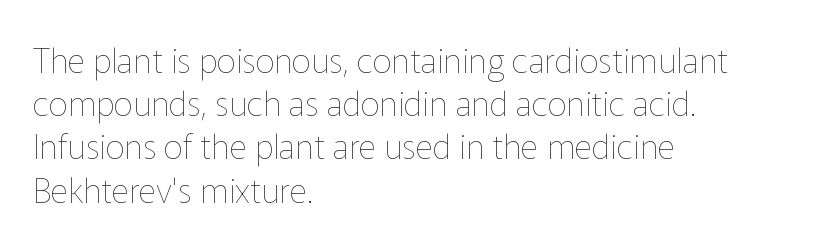
Summary of weight: not heavy and not bold. Italic? Not at all — the glyphs are vertical. Is this a fixed-width face? No — the glyphs have proportional, varying widths. The zone under the glyphs is completely vacant. The designer left line spacing at the default.
